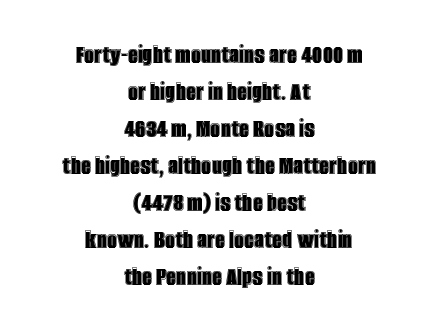
Q: Is the text italic (slanted)? A: No, it is upright.
Q: Is the text underlined? A: No.
Q: How is the paragraph aligned? A: Centered.
Q: Is the spacing between letters normal or unusually wide? A: Normal.
Q: Is the spacing between lines tight, normal or loose? A: Normal.
Q: Width (condensed, normal, or wide)? A: Condensed.
Q: x-height? A: Large.
Q: Monospaced? A: No.
